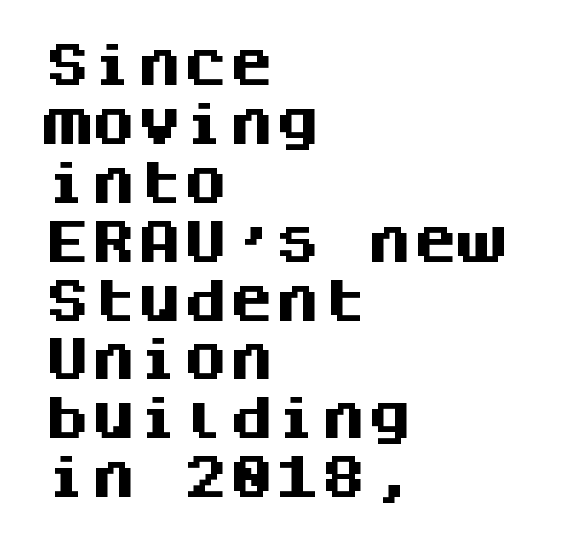
The space directly below the letters is spotless. The rendering uses typewriter-style spacing with identical character cells. The letters sit at their default tracking, neither squeezed nor spread. A typesetter would call this leading conventional body-copy spacing. The letters stand straight up with perfectly vertical stems.
